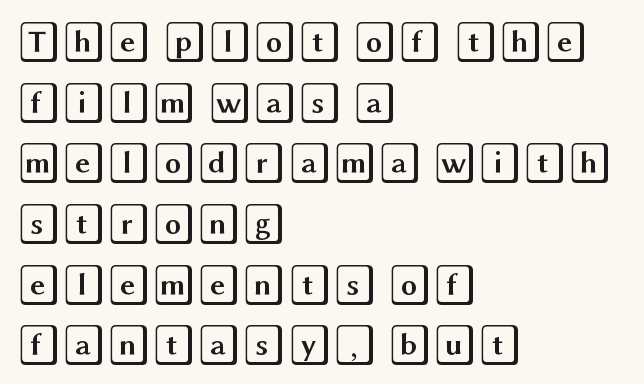
Bare-footed words on every line. In CSS terms this would be text-align: left. Glyph-to-glyph distance matches everyday printed text. Nope, not italic — everything's standing straight. In terms of leading, this rendering sits right in the middle.
